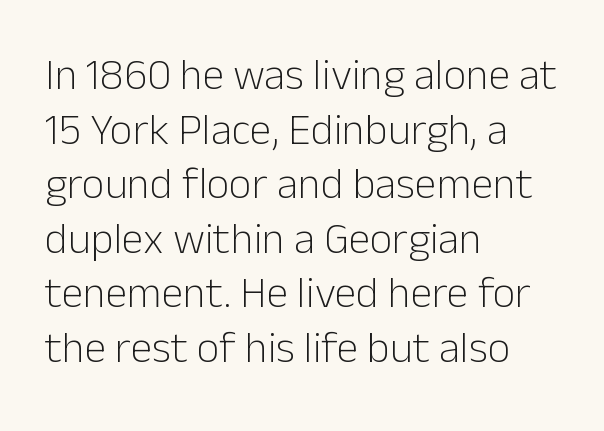
The image shows 44 px light sans-serif type, upright; set left-aligned, line spacing 1.24x, normal letter spacing, not underlined; low stroke contrast and a medium x-height.
